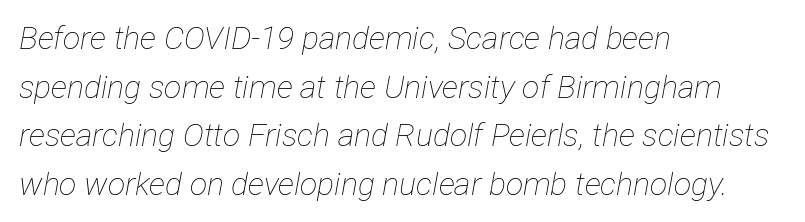
The image shows 32 px thin, condensed type, italic (leaning right); set left-aligned, normal line spacing (1.52x), normal letter spacing, not underlined; low stroke contrast and a medium x-height.
